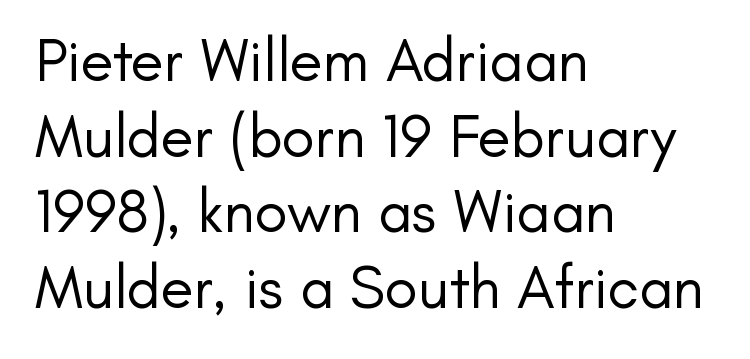
{"serif": "no", "italic": "no", "bold": "no", "weight": "regular", "width": "normal", "stroke_contrast": "low", "x_height": "small", "monospaced": "no", "underline": "no", "align": "left", "line_spacing_ratio": 1.24, "letter_spacing": "normal", "letter_spacing_em": 0.0, "glyph_px": 61}
